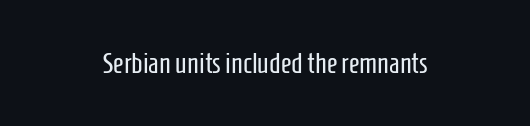
Q: Is the text bold? A: No.
Q: Is the text italic (slanted)? A: No, it is upright.
Q: Is the typeface a serif or a sans-serif typeface? A: Sans-serif.
Q: Is the text underlined? A: No.
Q: How is the paragraph aligned? A: Centered.
Q: Is the spacing between letters normal or unusually wide? A: Normal.
Q: Width (condensed, normal, or wide)? A: Condensed.
Q: Stroke contrast? A: Low.
Q: x-height? A: Medium.
Q: Monospaced? A: No.
